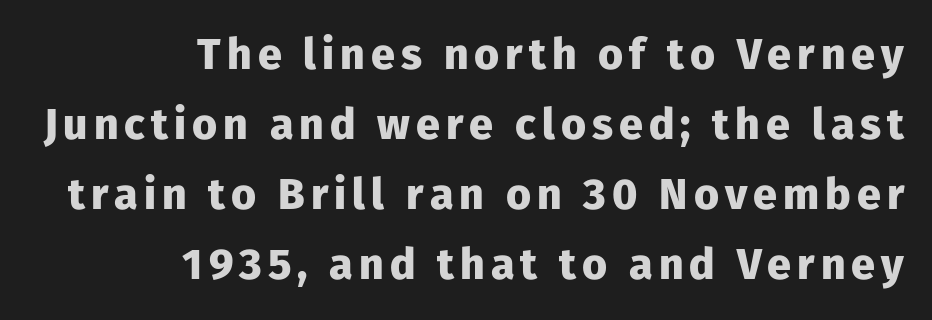
Q: Is the text bold? A: Yes.
Q: Is the text italic (slanted)? A: No, it is upright.
Q: Is the typeface a serif or a sans-serif typeface? A: Sans-serif.
Q: Is the text underlined? A: No.
Q: How is the paragraph aligned? A: Right-aligned.
Q: Is the spacing between lines tight, normal or loose? A: Normal.
Q: Width (condensed, normal, or wide)? A: Normal.
Q: Stroke contrast? A: Low.
Q: x-height? A: Medium.
Q: Monospaced? A: No.
